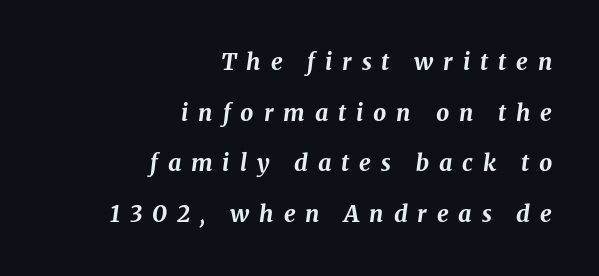
Tracking here is generous; glyphs stand well apart from one another. The space directly below the letters is spotless. Does the leading feel generous? Absolutely, it's lavish. Would a proofreader flag this as italicized? Yes.
